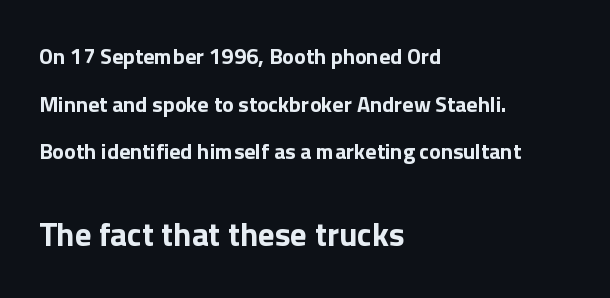
The image shows 33 px bold sans-serif type, upright; set left-aligned, loose line spacing (2.16x), normal letter spacing, not underlined; the second (bottom) block is 1.5x larger; a medium x-height.
